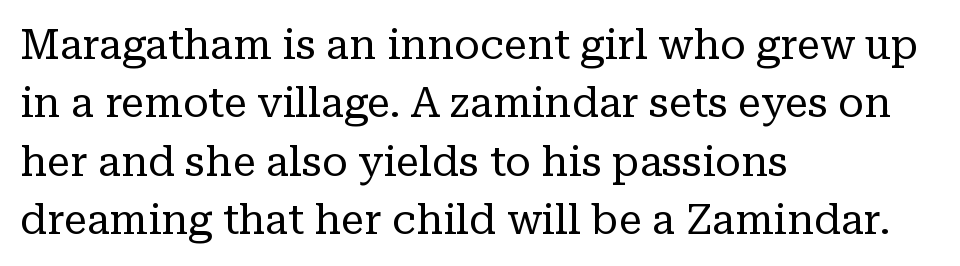
{"serif": "yes", "italic": "no", "bold": "no", "weight": "regular", "width": "normal", "stroke_contrast": "low", "x_height": "medium", "monospaced": "no", "underline": "no", "align": "left", "line_spacing": "normal", "line_spacing_ratio": 1.39, "letter_spacing": "normal", "letter_spacing_em": 0.0, "glyph_px": 42}
